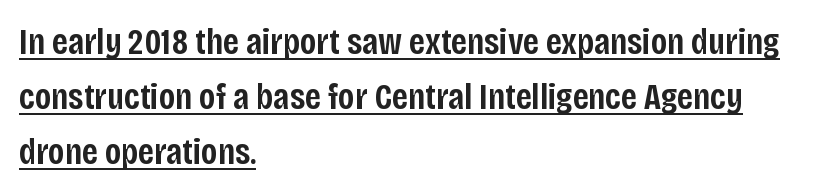
Compared with typical paragraphs, the rows here are spaced about the same. The typography opts for an upright posture over an oblique one. On the weight axis this lands at semibold, roughly 600. The words here are underlined. Regarding serifs, this sample does without them.
